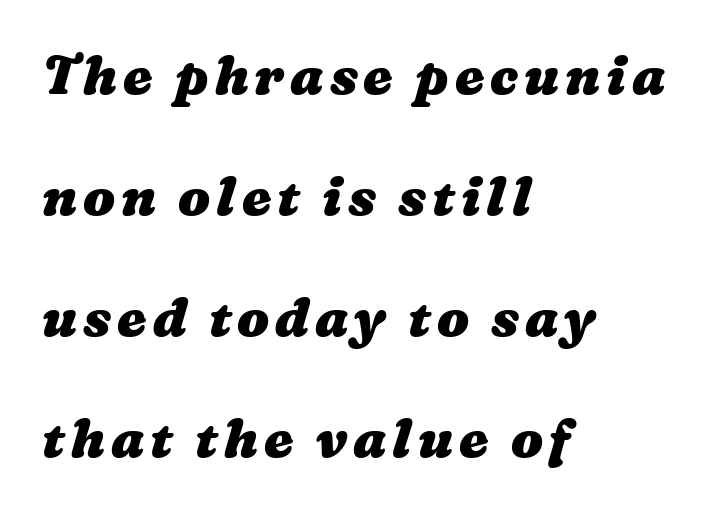
Glance below the letters and you will spot only blank space. Quick note: interline space is abundant. The paragraph has a hard left edge and a soft right edge. Chunky letters — that's bold for sure. You could not count columns in this text — the font is proportionally spaced.
